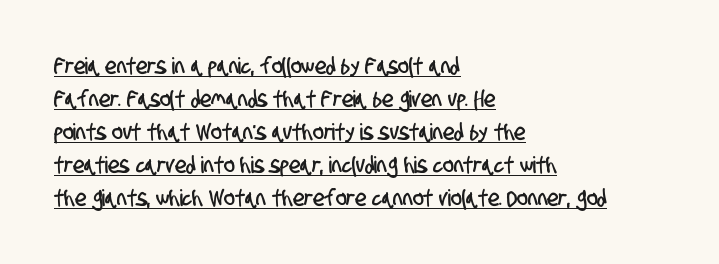
The image shows 23 px text type; set left-aligned, normal line spacing (1.43x), normal letter spacing, underlined.
